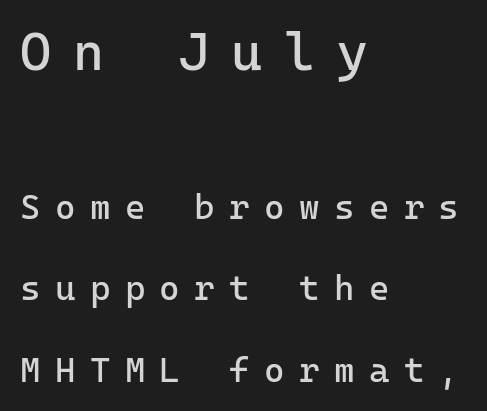
The rendering uses typewriter-style spacing with identical character cells. Unlike italic type, these characters show no tilt at all. This sample uses expanded letter spacing, leaving extra air between glyphs. Descenders are the only things crossing below the line. Visually, the top section dominates because its glyphs are scaled up. The font is comparable to plain body text, perhaps lighter.
